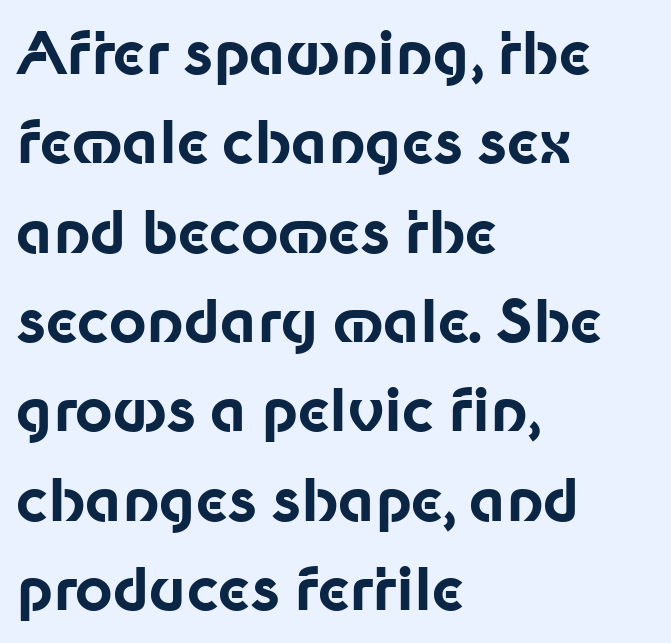
Each new line begins a customary step beneath the previous one. Compared with a centered layout, this one pins lines to the left instead. The sample has been set heavy, in full bold. Look at the tracking — it's just the regular setting, nothing added. A roman cut, with each character standing at attention. This sample has the flowing, uneven cadence of proportional lettering.
